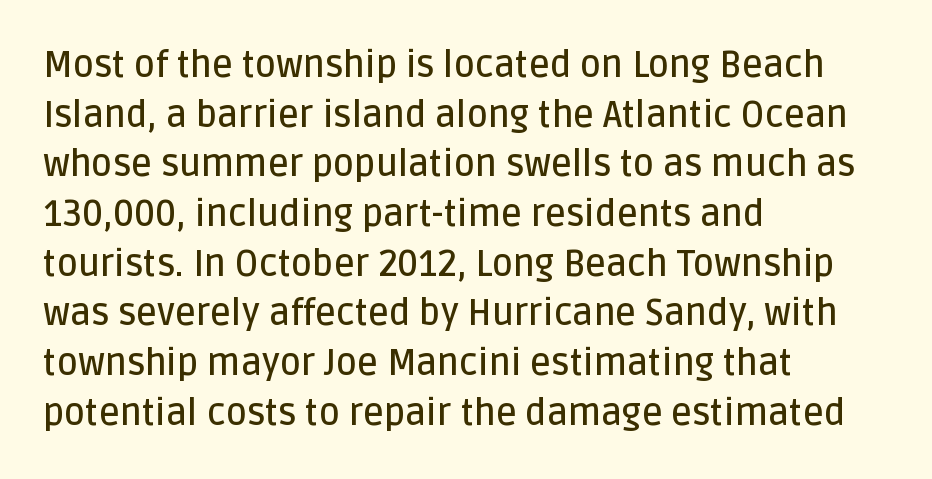
The image shows 36 px semibold sans-serif type, upright; set left-aligned, normal line spacing (1.38x), normal letter spacing, not underlined; low stroke contrast and a large x-height.
